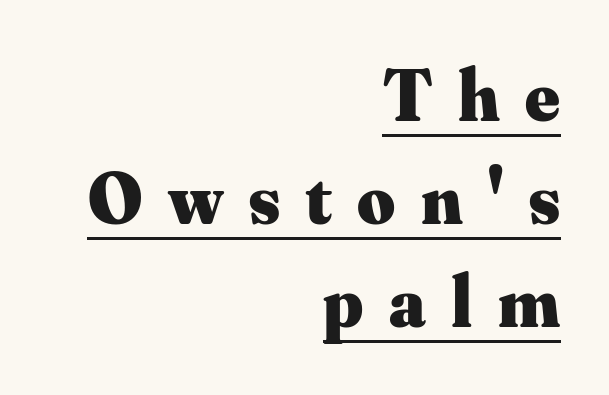
{"serif": "yes", "italic": "no", "bold": "yes", "weight": "heavy", "width": "normal", "stroke_contrast": "medium", "x_height": "small", "monospaced": "no", "underline": "yes", "align": "right", "line_spacing": "normal", "line_spacing_ratio": 1.41, "letter_spacing": "wide", "letter_spacing_em": 0.35, "glyph_px": 73}
